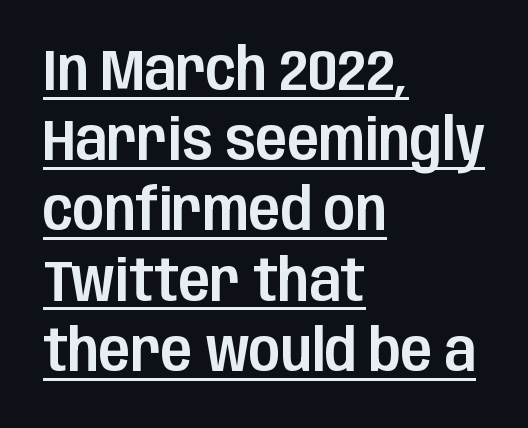
{"serif": "no", "italic": "no", "width": "condensed", "stroke_contrast": "low", "x_height": "large", "monospaced": "no", "underline": "yes", "align": "left", "line_spacing_ratio": 1.21, "letter_spacing": "normal", "letter_spacing_em": 0.0, "glyph_px": 58}
